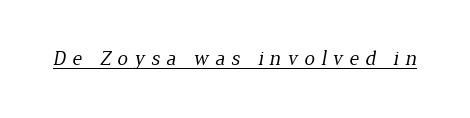
{"bold": "no", "underline": "yes", "letter_spacing": "wide", "letter_spacing_em": 0.3, "glyph_px": 21}
